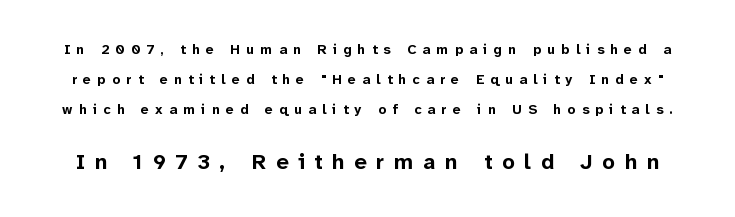
The image shows 22 px bold type, upright; set loose line spacing (2.13x), unusually wide letter spacing (+0.44 em), not underlined; the second (bottom) block is 1.57x larger.
